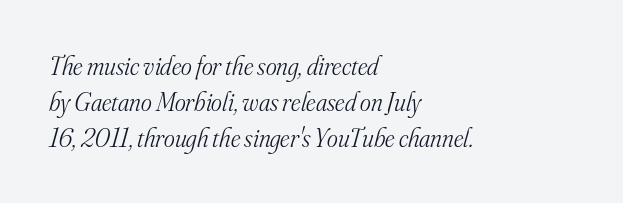
The zone under the glyphs is completely vacant. Leading: standard. Notice how the stems are inclined rather than vertical — that's the hallmark of italics. These lines keep a tight, regular rhythm from letter to letter. The rag falls on the right side of this text block. The letterforms sit at book weight or below.
